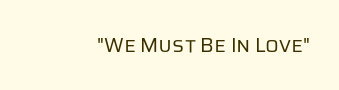
Q: Is the text bold? A: No.
Q: Is the text italic (slanted)? A: No, it is upright.
Q: Is the text underlined? A: No.
Q: Is the spacing between letters normal or unusually wide? A: Normal.
